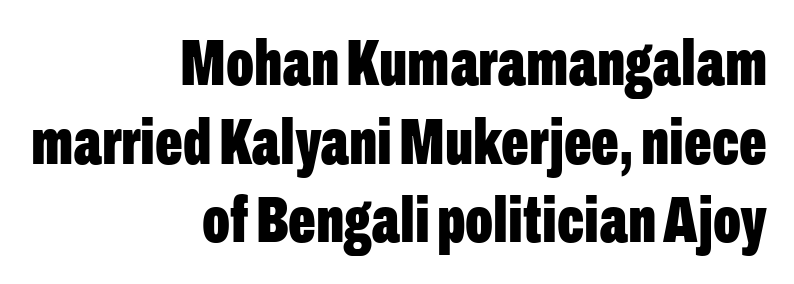
Q: Is the text bold? A: Yes.
Q: Is the text italic (slanted)? A: No, it is upright.
Q: Is the typeface a serif or a sans-serif typeface? A: Sans-serif.
Q: Is the text underlined? A: No.
Q: How is the paragraph aligned? A: Right-aligned.
Q: Is the spacing between letters normal or unusually wide? A: Normal.
Q: Width (condensed, normal, or wide)? A: Condensed.
Q: Stroke contrast? A: Low.
Q: x-height? A: Medium.
Q: Monospaced? A: No.
